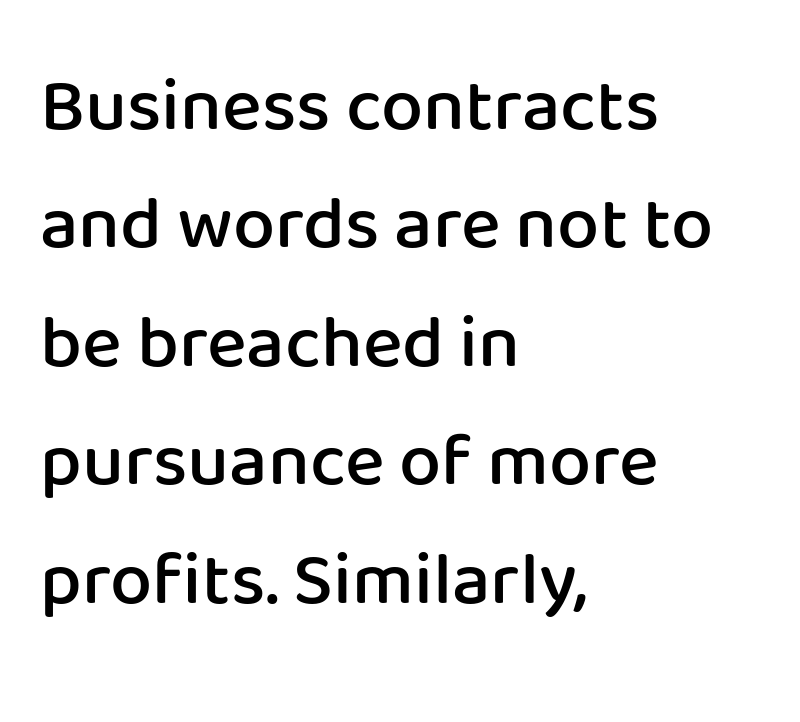
Normally led — the rows are evenly, conventionally spaced. In terms of posture, this sample is upright. Check the space under the baseline: it is left empty. Is the block centered? No — it sits flush against the left margin. To sum up the face: it is a sans, with no serifs.
